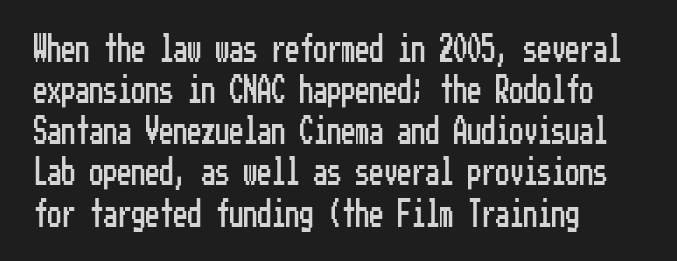
The image shows 28 px condensed sans-serif type, upright; set left-aligned, normal line spacing (1.47x), normal letter spacing, not underlined; low stroke contrast and a medium x-height.
